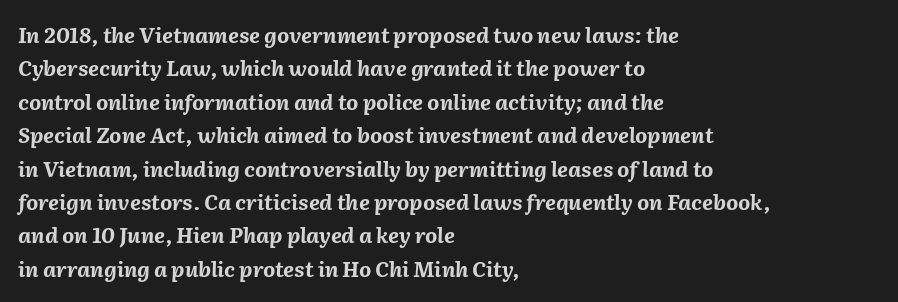
The image shows 21 px bold type, italic (leaning right); set left-aligned, normal line spacing (1.59x), normal letter spacing, not underlined.
